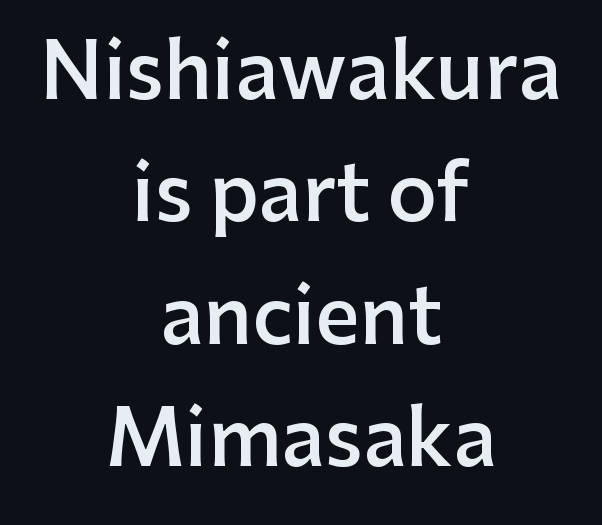
Q: Is the text bold? A: Semi-bold.
Q: Is the text italic (slanted)? A: No, it is upright.
Q: Is the typeface a serif or a sans-serif typeface? A: Sans-serif.
Q: Is the text underlined? A: No.
Q: How is the paragraph aligned? A: Centered.
Q: Is the spacing between letters normal or unusually wide? A: Normal.
Q: Is the spacing between lines tight, normal or loose? A: Normal.
Q: Width (condensed, normal, or wide)? A: Normal.
Q: Stroke contrast? A: Low.
Q: x-height? A: Medium.
Q: Monospaced? A: No.
